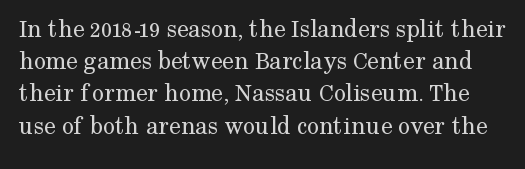
The image shows 26 px text type, upright; set line spacing 1.24x, normal letter spacing, not underlined.
